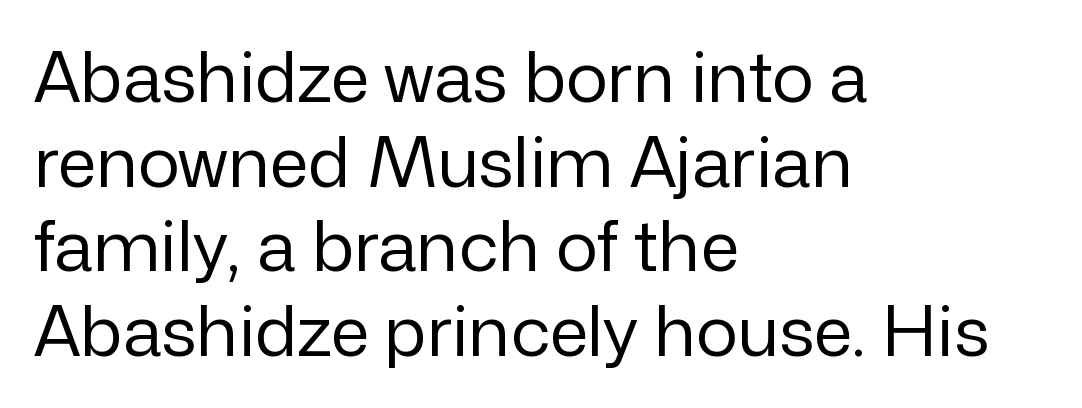
The image shows 70 px regular-weight sans-serif type, upright; set left-aligned, line spacing 1.21x, normal letter spacing, not underlined; low stroke contrast and a medium x-height.
